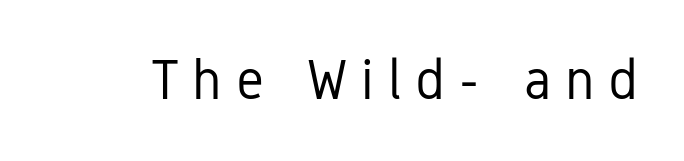
The image shows 55 px regular-weight, condensed sans-serif type, upright; set unusually wide letter spacing (+0.25 em), not underlined; low stroke contrast and a medium x-height.
